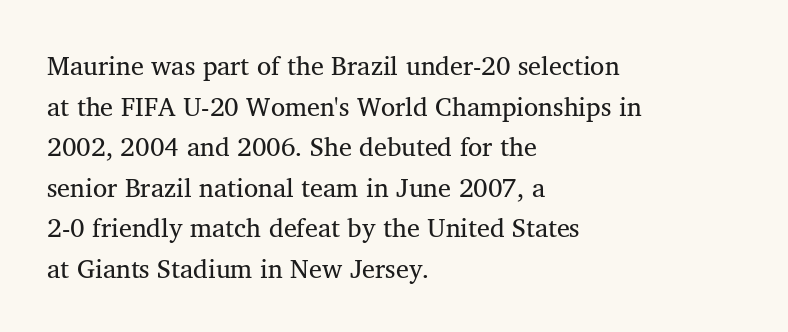
The image shows 26 px text type, upright; set left-aligned, normal line spacing (1.56x), normal letter spacing, not underlined.
